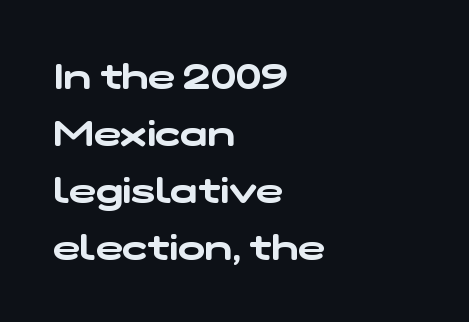
{"serif": "no", "width": "wide", "stroke_contrast": "low", "x_height": "medium", "monospaced": "no", "underline": "no", "align": "left", "line_spacing": "normal", "line_spacing_ratio": 1.58, "letter_spacing": "normal", "letter_spacing_em": 0.0, "glyph_px": 36}
